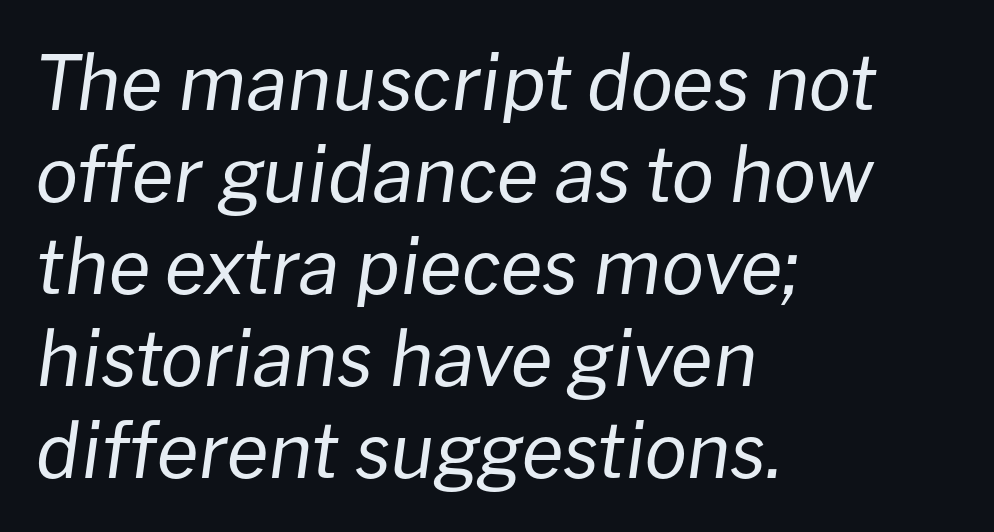
The rendering uses natural spacing where letterforms have individual widths. Quick note: underline off. This is not heavy type; no bold has been used. Compared with ordinary roman type, these characters are visibly tilted. Inter-character spacing is left at the font's built-in metrics.
